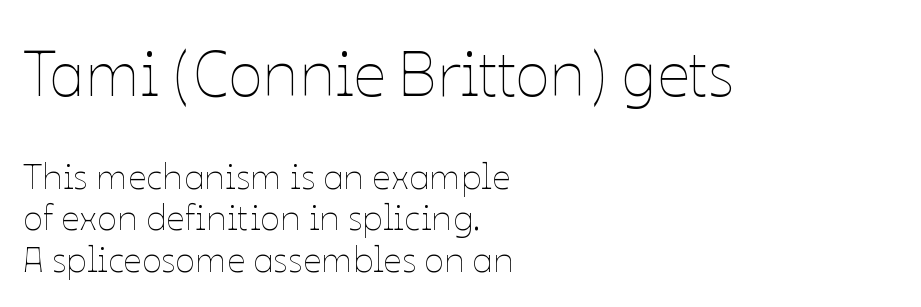
{"italic": "no", "bold": "no", "weight": "thin", "width": "normal", "stroke_contrast": "low", "x_height": "medium", "monospaced": "no", "underline": "no", "align": "left", "line_spacing": "tight", "line_spacing_ratio": 1.13, "letter_spacing": "normal", "letter_spacing_em": 0.0, "larger_block": "first", "size_ratio": 1.73, "glyph_px": 64}
